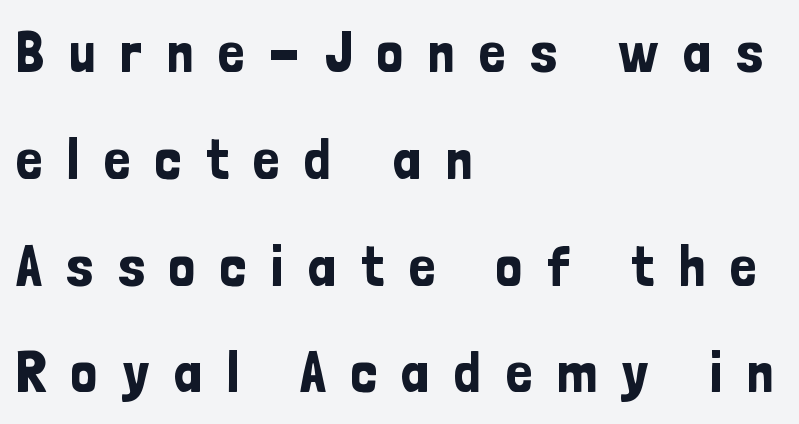
Q: Is the text italic (slanted)? A: No, it is upright.
Q: Is the typeface a serif or a sans-serif typeface? A: Sans-serif.
Q: Is the text underlined? A: No.
Q: How is the paragraph aligned? A: Left-aligned.
Q: Is the spacing between letters normal or unusually wide? A: Unusually wide.
Q: Width (condensed, normal, or wide)? A: Condensed.
Q: Stroke contrast? A: Low.
Q: x-height? A: Medium.
Q: Monospaced? A: No.
